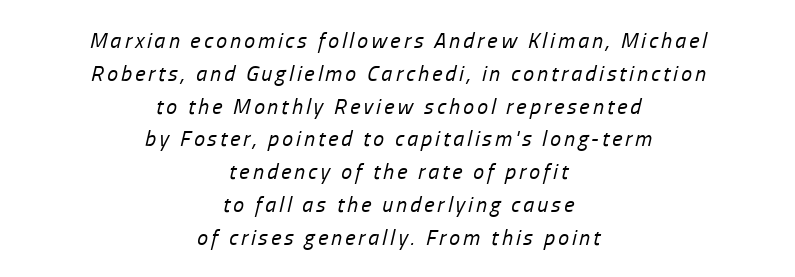
Q: Is the text bold? A: No.
Q: Is the text italic (slanted)? A: Yes, it leans right by about 13 degrees.
Q: Is the text underlined? A: No.
Q: How is the paragraph aligned? A: Centered.
Q: Is the spacing between lines tight, normal or loose? A: Normal.
